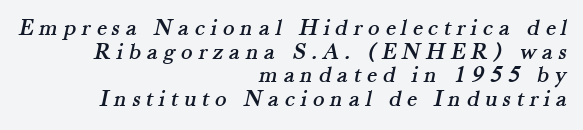
{"underline": "no", "align": "right", "line_spacing": "tight", "line_spacing_ratio": 0.98, "letter_spacing": "wide", "letter_spacing_em": 0.24, "glyph_px": 24}
